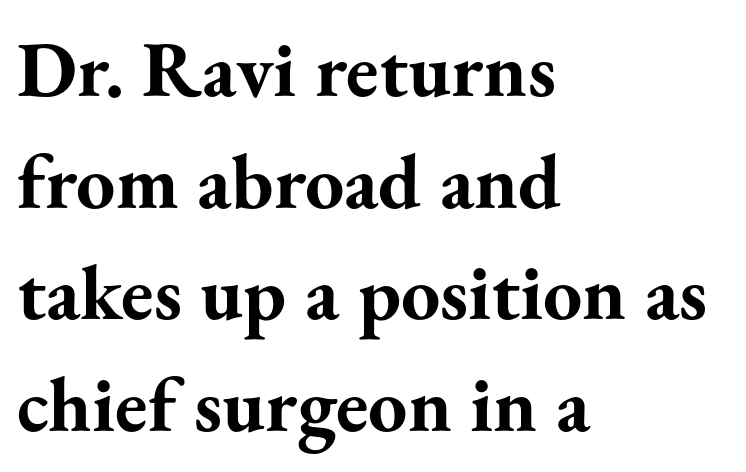
Q: Is the text bold? A: Yes.
Q: Is the text italic (slanted)? A: No, it is upright.
Q: Is the typeface a serif or a sans-serif typeface? A: Serif.
Q: Is the text underlined? A: No.
Q: How is the paragraph aligned? A: Left-aligned.
Q: Is the spacing between letters normal or unusually wide? A: Normal.
Q: Is the spacing between lines tight, normal or loose? A: Normal.
Q: Width (condensed, normal, or wide)? A: Normal.
Q: Stroke contrast? A: Medium.
Q: x-height? A: Small.
Q: Monospaced? A: No.
